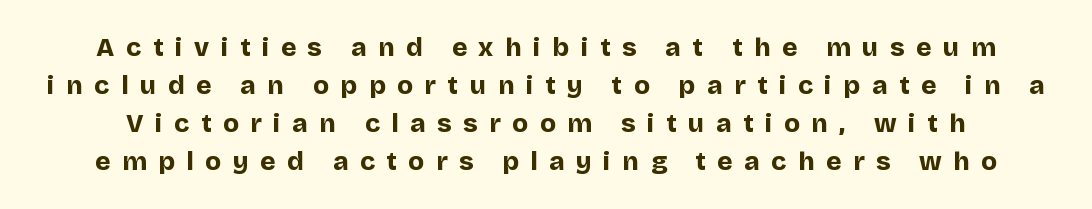
Does the leading feel generous? No, just average. Caption: bold face, heavy strokes. The gaps between neighbouring characters are conspicuously large. Unmarked baselines from the first word to the last. Unlike italic type, these characters show no tilt at all.
